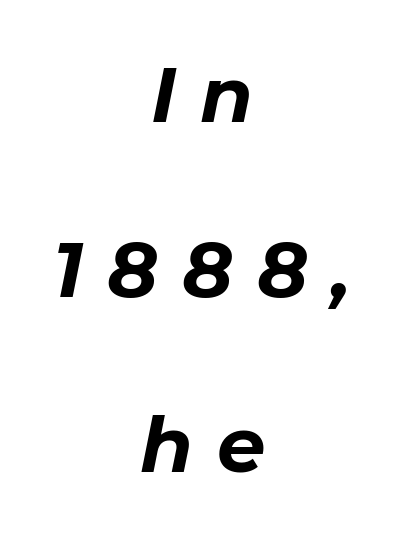
Q: Is the text bold? A: Yes.
Q: Is the text italic (slanted)? A: Yes, it leans right by about 11 degrees.
Q: Is the text underlined? A: No.
Q: How is the paragraph aligned? A: Centered.
Q: Is the spacing between letters normal or unusually wide? A: Unusually wide.
Q: Is the spacing between lines tight, normal or loose? A: Loose.
Q: Width (condensed, normal, or wide)? A: Normal.
Q: Stroke contrast? A: Low.
Q: x-height? A: Medium.
Q: Monospaced? A: No.
